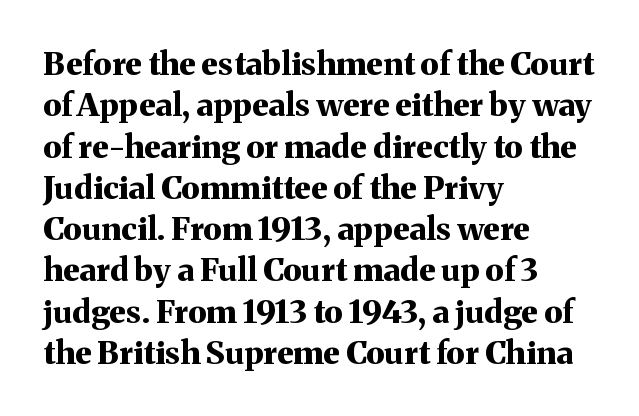
Q: Is the text bold? A: Yes.
Q: Is the text italic (slanted)? A: No, it is upright.
Q: Is the typeface a serif or a sans-serif typeface? A: Serif.
Q: Is the text underlined? A: No.
Q: How is the paragraph aligned? A: Left-aligned.
Q: Is the spacing between letters normal or unusually wide? A: Normal.
Q: Is the spacing between lines tight, normal or loose? A: Normal.
Q: Width (condensed, normal, or wide)? A: Normal.
Q: Stroke contrast? A: Medium.
Q: x-height? A: Medium.
Q: Monospaced? A: No.
